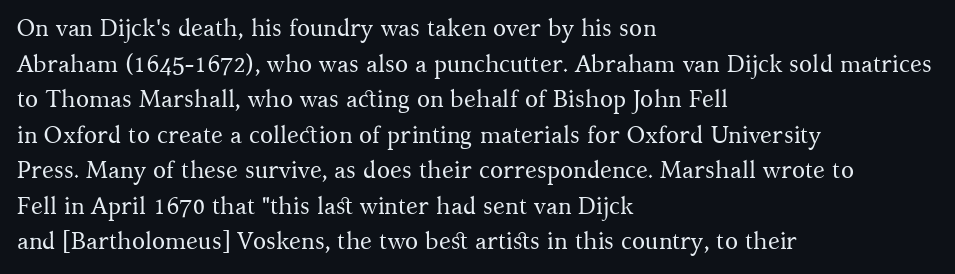
No italicization has been applied; the sample stays upright. Each line starts at the same left margin while the right side varies. Weight: regular or lighter. Compared with typical paragraphs, the rows here are spaced about the same. No extra tracking has been applied to these lines. Any mark beneath the type? The region is blank.
